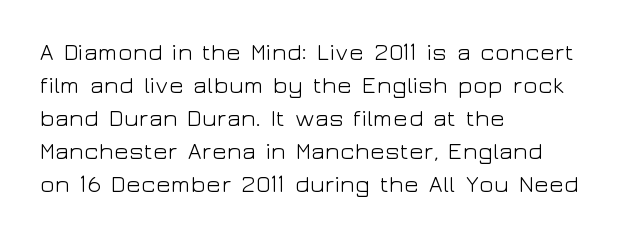
Q: Is the text bold? A: No.
Q: Is the text italic (slanted)? A: No, it is upright.
Q: Is the text underlined? A: No.
Q: How is the paragraph aligned? A: Left-aligned.
Q: Is the spacing between letters normal or unusually wide? A: Normal.
Q: Is the spacing between lines tight, normal or loose? A: Normal.
